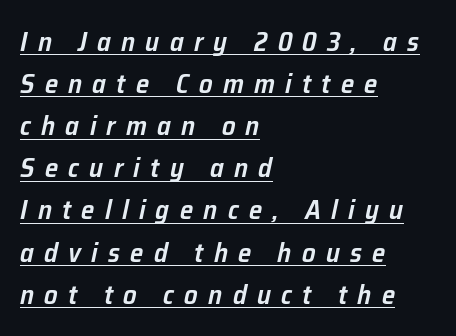
It's the slanting kind of type. The face used here is a semibold: visibly heavier than regular, lighter than bold. Which margin do the lines hug? The left one — the right edge is uneven. Short note: letters widely spaced. Vertically, the passage feels balanced, rows spaced as you'd expect.
